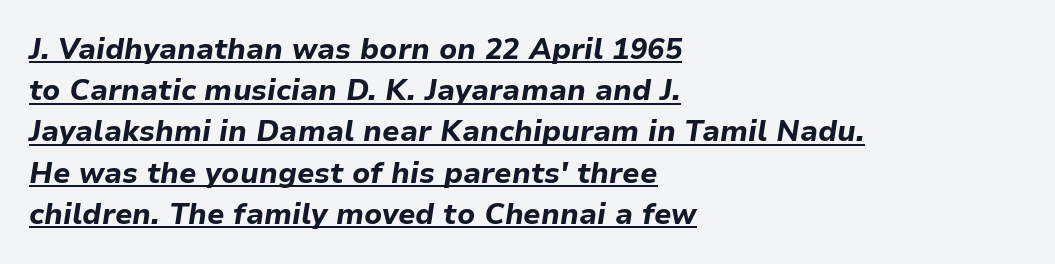
Honestly, the row spacing looks completely unremarkable. Letter spacing: default. Would a proofreader flag this as italicized? Yes. Does the weight exceed regular? Yes, all the way to bold.
